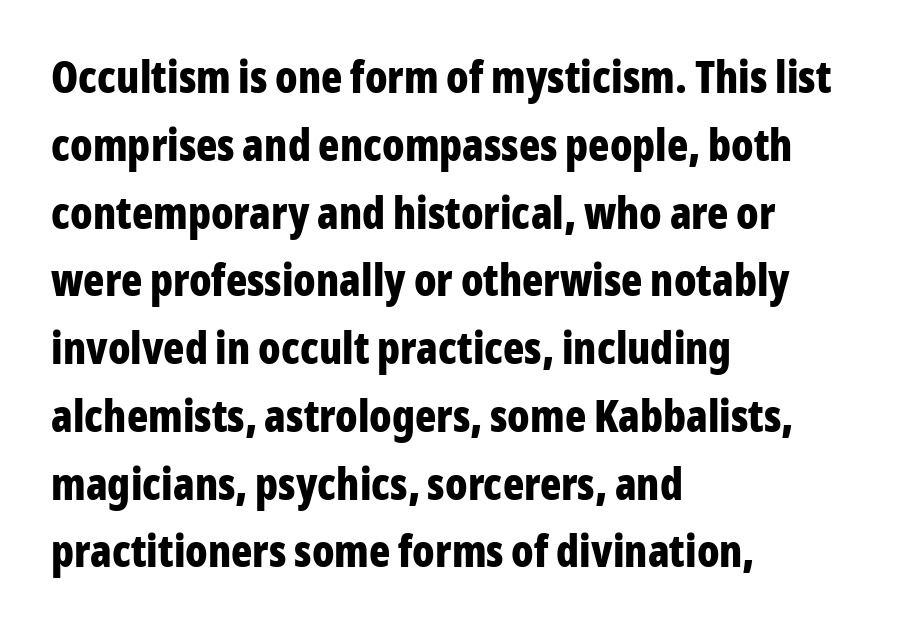
{"serif": "no", "italic": "no", "bold": "yes", "weight": "bold", "width": "condensed", "stroke_contrast": "low", "x_height": "medium", "monospaced": "no", "underline": "no", "align": "left", "line_spacing": "normal", "line_spacing_ratio": 1.54, "letter_spacing": "normal", "letter_spacing_em": 0.0, "glyph_px": 44}
